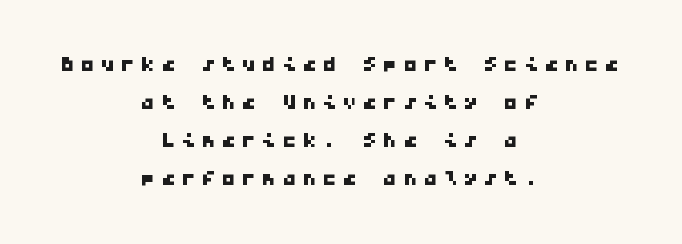
{"serif": "no", "width": "wide", "stroke_contrast": "low", "x_height": "medium", "monospaced": "yes", "underline": "no", "align": "center", "line_spacing": "normal", "line_spacing_ratio": 1.36, "letter_spacing": "wide", "letter_spacing_em": 0.22, "glyph_px": 28}
